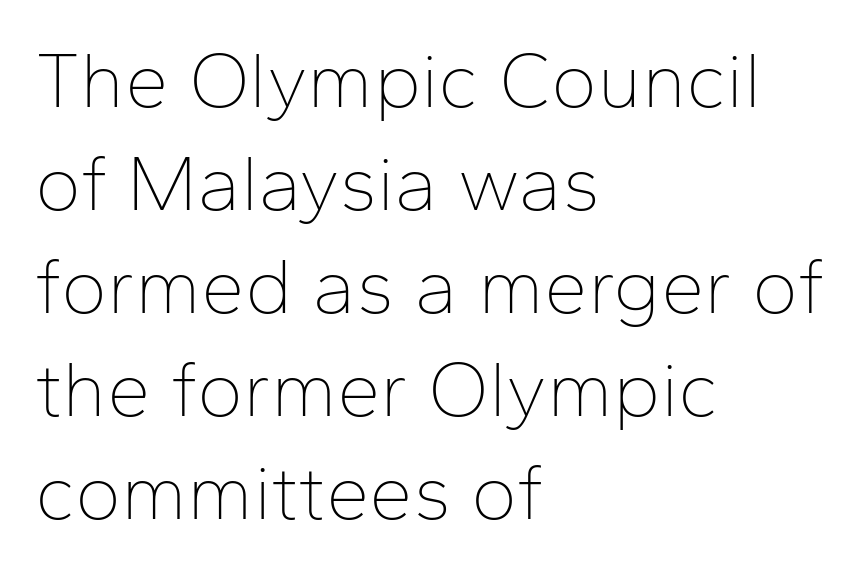
Any mark beneath the type? The region is blank. The specimen reads as upright at a glance. I'd call this a sans setting — the letters go barefoot. The letters advance in unequal steps, a hallmark of proportional type. Bold? No — there's no thickening of the strokes.
